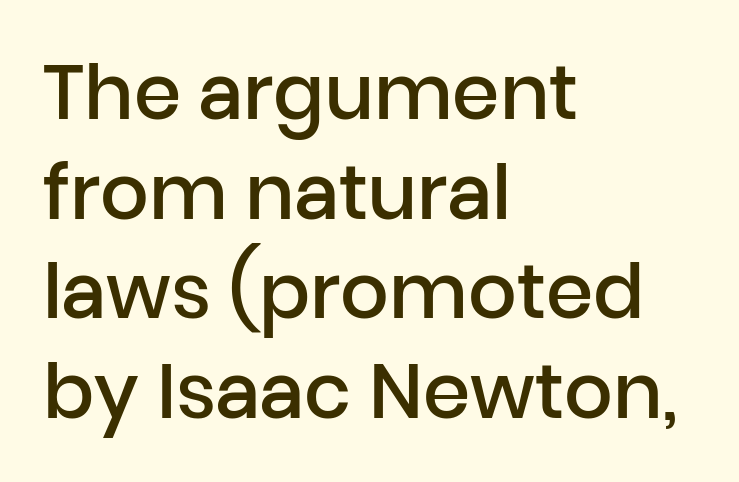
The image shows 76 px semibold sans-serif type, upright; set left-aligned, normal line spacing (1.31x), normal letter spacing, not underlined; low stroke contrast and a medium x-height.
